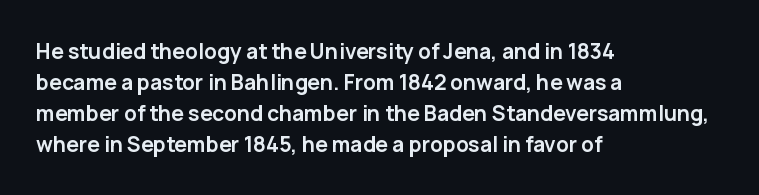
Q: Is the text bold? A: Yes.
Q: Is the text italic (slanted)? A: No, it is upright.
Q: Is the text underlined? A: No.
Q: How is the paragraph aligned? A: Left-aligned.
Q: Is the spacing between letters normal or unusually wide? A: Normal.
Q: Is the spacing between lines tight, normal or loose? A: Normal.
